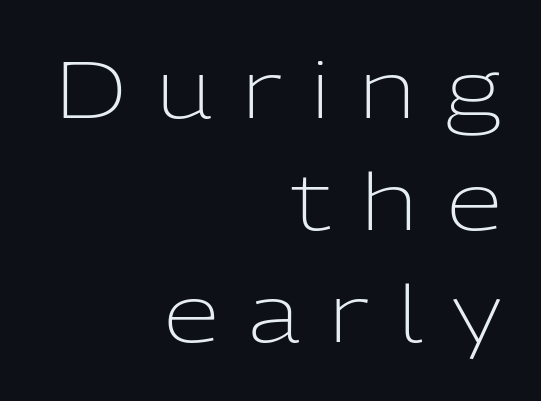
{"serif": "no", "italic": "no", "bold": "no", "weight": "light", "width": "normal", "stroke_contrast": "low", "x_height": "medium", "monospaced": "no", "underline": "no", "align": "right", "line_spacing": "normal", "line_spacing_ratio": 1.4, "letter_spacing": "wide", "letter_spacing_em": 0.37, "glyph_px": 80}
